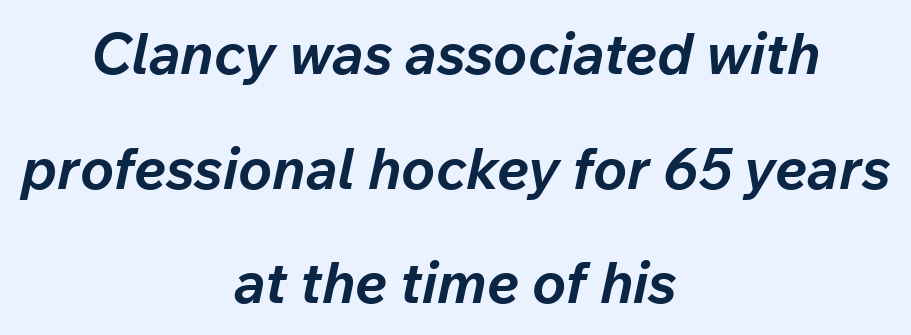
The image shows 57 px bold type, italic (leaning right); set centered, loose line spacing (2.01x), normal letter spacing, not underlined; low stroke contrast and a medium x-height.
